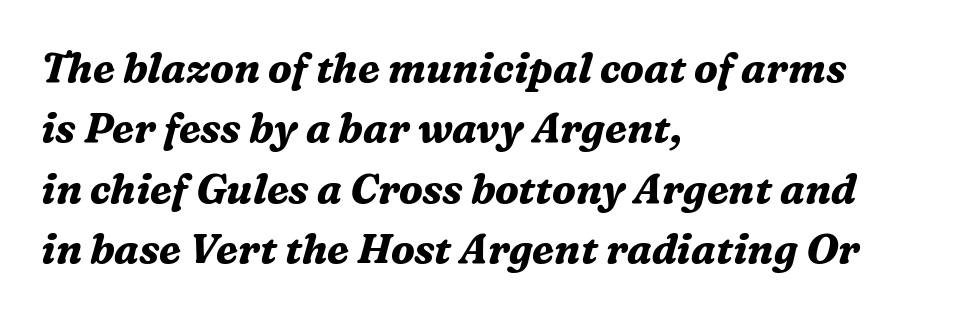
{"serif": "yes", "italic": "yes", "lean": "right", "slant_degrees": 16, "bold": "yes", "weight": "bold", "width": "normal", "stroke_contrast": "medium", "x_height": "medium", "monospaced": "no", "underline": "no", "align": "left", "line_spacing": "normal", "line_spacing_ratio": 1.47, "letter_spacing": "normal", "letter_spacing_em": 0.0, "glyph_px": 41}
